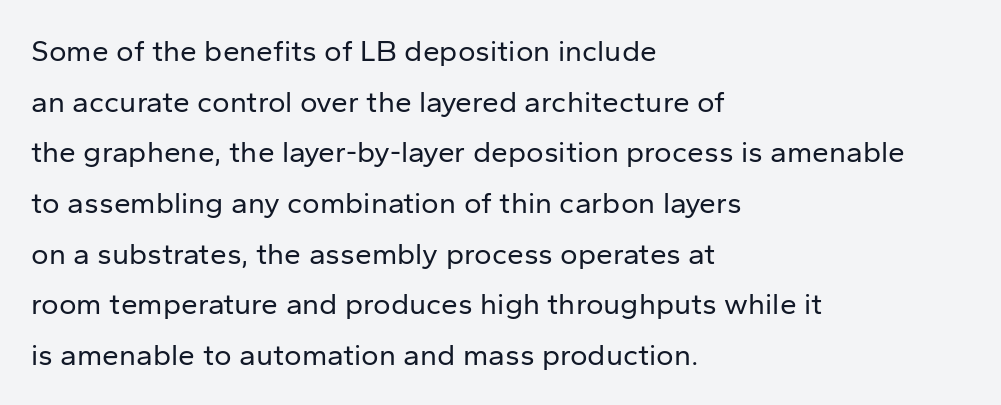
Q: Is the text bold? A: No.
Q: Is the text italic (slanted)? A: No, it is upright.
Q: Is the typeface a serif or a sans-serif typeface? A: Sans-serif.
Q: Is the text underlined? A: No.
Q: How is the paragraph aligned? A: Left-aligned.
Q: Is the spacing between letters normal or unusually wide? A: Normal.
Q: Is the spacing between lines tight, normal or loose? A: Normal.
Q: Width (condensed, normal, or wide)? A: Normal.
Q: Stroke contrast? A: Low.
Q: x-height? A: Medium.
Q: Monospaced? A: No.
